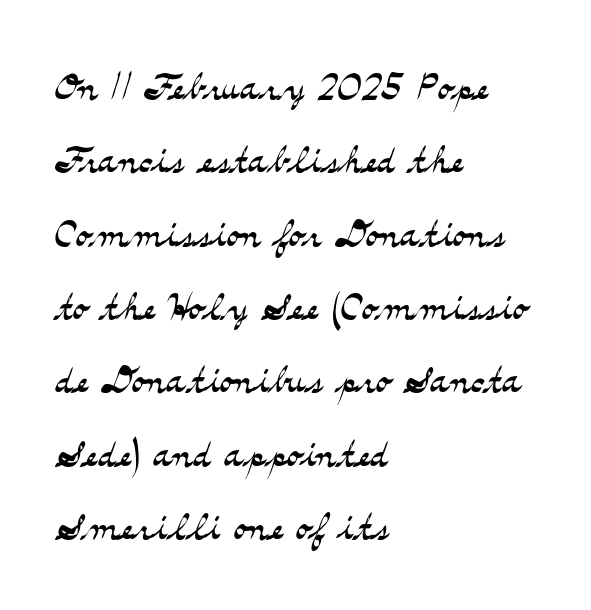
The image shows 52 px light, wide serif type; set left-aligned, normal line spacing (1.41x), normal letter spacing, not underlined; medium stroke contrast and a small x-height.
